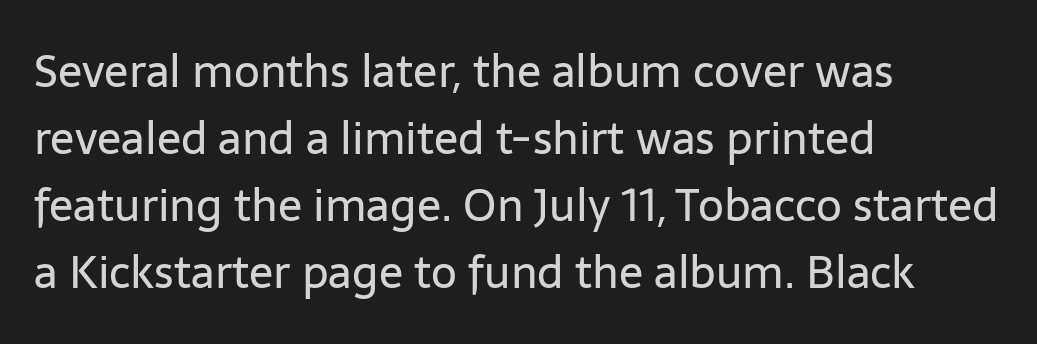
Q: Is the text bold? A: No.
Q: Is the text italic (slanted)? A: No, it is upright.
Q: Is the typeface a serif or a sans-serif typeface? A: Sans-serif.
Q: Is the text underlined? A: No.
Q: How is the paragraph aligned? A: Left-aligned.
Q: Is the spacing between letters normal or unusually wide? A: Normal.
Q: Is the spacing between lines tight, normal or loose? A: Normal.
Q: Width (condensed, normal, or wide)? A: Normal.
Q: Stroke contrast? A: Low.
Q: x-height? A: Medium.
Q: Monospaced? A: No.
